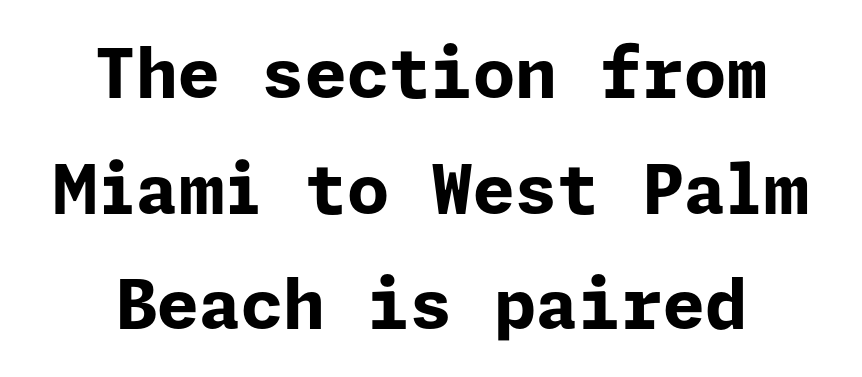
{"serif": "no", "italic": "no", "bold": "yes", "weight": "bold", "width": "normal", "stroke_contrast": "low", "x_height": "medium", "underline": "no", "align": "center", "line_spacing": "normal", "line_spacing_ratio": 1.7, "letter_spacing": "normal", "letter_spacing_em": 0.0, "glyph_px": 68}
